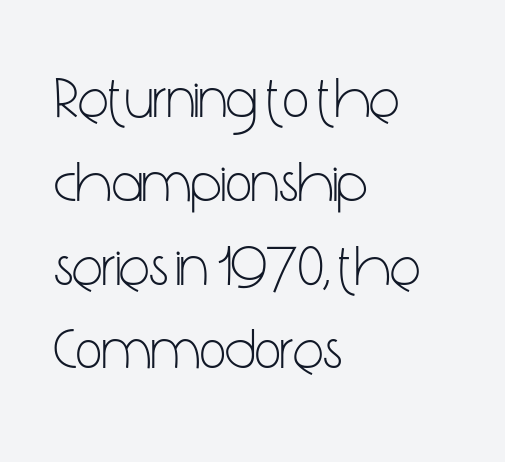
Descender tails drop into unmarked territory. This is roman type, the default non-slanted kind. No feet cap the strokes, marking this as sans-serif type. Teacher's note: observe the even left margin — that is flush-left alignment. The horizontal fit of the characters is conventional and even.
